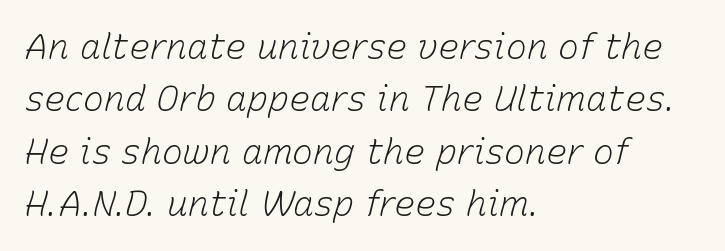
The image shows 35 px light type, italic (leaning right); set left-aligned, normal line spacing (1.5x), normal letter spacing, not underlined; low stroke contrast and a medium x-height.
